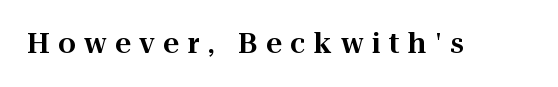
The image shows 28 px serif type, upright; set unusually wide letter spacing (+0.3 em), not underlined; high stroke contrast and a medium x-height.
